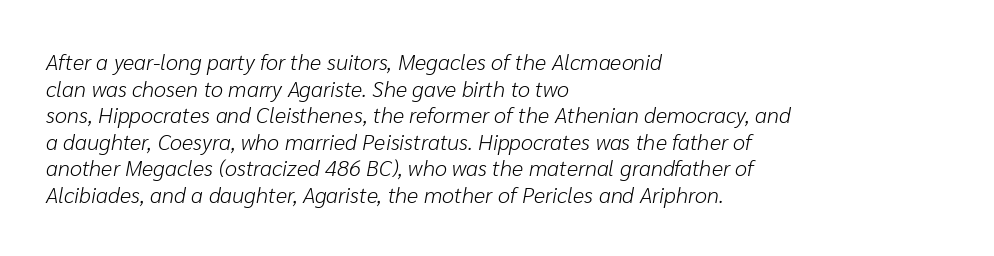
{"italic": "yes", "lean": "right", "slant_degrees": 10, "bold": "no", "underline": "no", "align": "left", "line_spacing_ratio": 1.21, "letter_spacing": "normal", "letter_spacing_em": 0.0, "glyph_px": 22}
